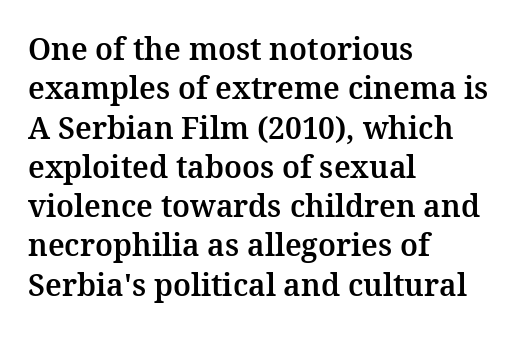
Q: Is the text italic (slanted)? A: No, it is upright.
Q: Is the typeface a serif or a sans-serif typeface? A: Serif.
Q: Is the text underlined? A: No.
Q: How is the paragraph aligned? A: Left-aligned.
Q: Is the spacing between letters normal or unusually wide? A: Normal.
Q: Is the spacing between lines tight, normal or loose? A: Normal.
Q: Width (condensed, normal, or wide)? A: Normal.
Q: Stroke contrast? A: Medium.
Q: x-height? A: Medium.
Q: Monospaced? A: No.
